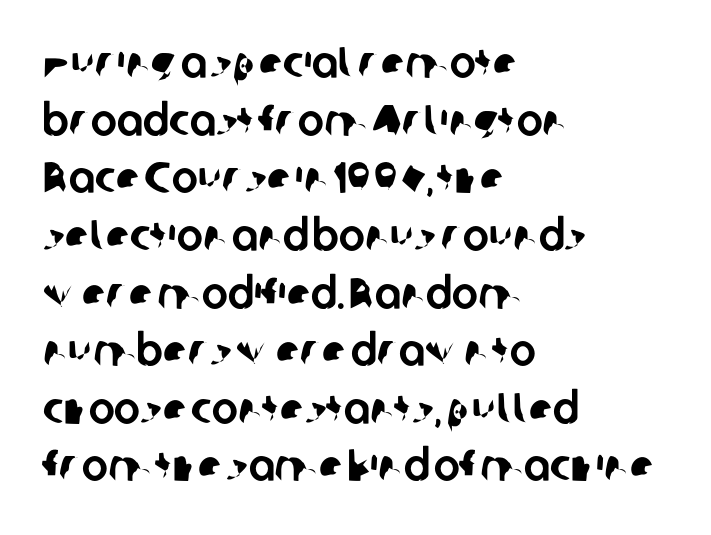
The image shows 44 px sans-serif type; set left-aligned, normal line spacing (1.31x), normal letter spacing, not underlined; low stroke contrast and a medium x-height.
